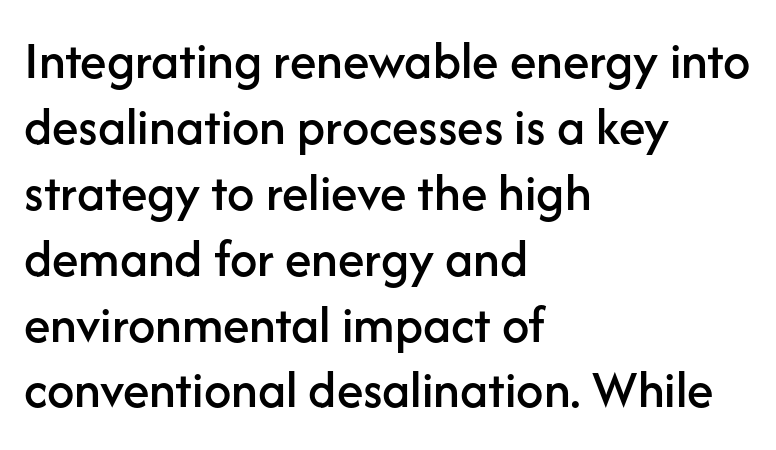
{"serif": "no", "italic": "no", "width": "normal", "stroke_contrast": "low", "x_height": "medium", "monospaced": "no", "underline": "no", "align": "left", "line_spacing_ratio": 1.22, "letter_spacing": "normal", "letter_spacing_em": 0.0, "glyph_px": 54}
